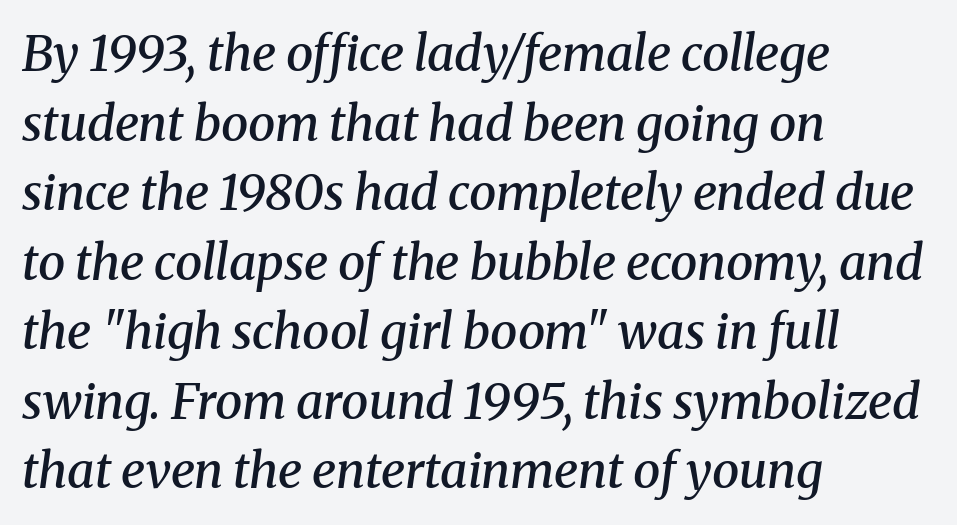
{"serif": "yes", "italic": "yes", "lean": "right", "slant_degrees": 8, "bold": "semi", "weight": "semibold", "width": "normal", "stroke_contrast": "medium", "x_height": "medium", "monospaced": "no", "underline": "no", "align": "left", "line_spacing": "normal", "line_spacing_ratio": 1.42, "letter_spacing": "normal", "letter_spacing_em": 0.0, "glyph_px": 49}
